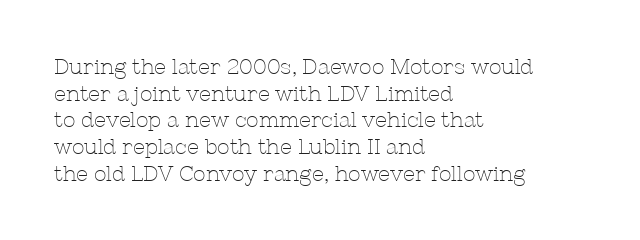
Summary of weight: not heavy and not bold. The vertical gap from one line to the next is medium. The type is set solid horizontally, with unmodified tracking. No italicization has been applied; the sample stays upright. The paragraph shown leans on its left margin. The gap between lines stays unmarked.
